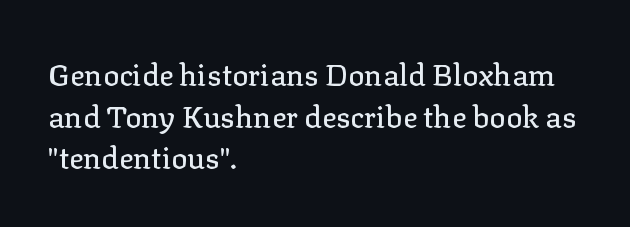
The leading is moderate, giving the passage an even texture. Ordinary non-slanted type is in use. Has an underline been added? It has not. Left-aligned paragraph, ragged on the right.
